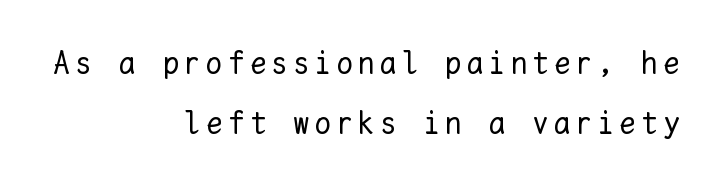
The image shows 32 px regular-weight type, upright, monospaced; set right-aligned, line spacing 1.86x, not underlined; low stroke contrast and a medium x-height.
